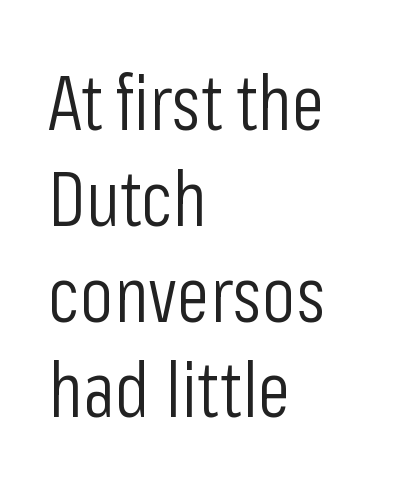
{"serif": "no", "italic": "no", "bold": "no", "weight": "light", "width": "condensed", "stroke_contrast": "low", "x_height": "medium", "monospaced": "no", "underline": "no", "align": "left", "line_spacing": "normal", "line_spacing_ratio": 1.26, "letter_spacing": "normal", "letter_spacing_em": 0.0, "glyph_px": 76}
